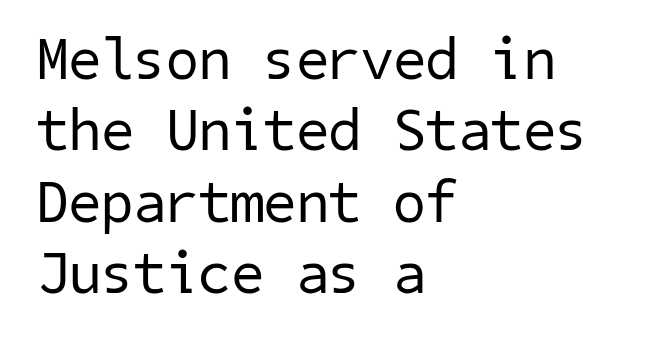
{"serif": "no", "bold": "no", "weight": "regular", "width": "normal", "stroke_contrast": "low", "x_height": "medium", "underline": "no", "align": "left", "line_spacing_ratio": 1.21, "letter_spacing": "normal", "letter_spacing_em": 0.0, "glyph_px": 59}
